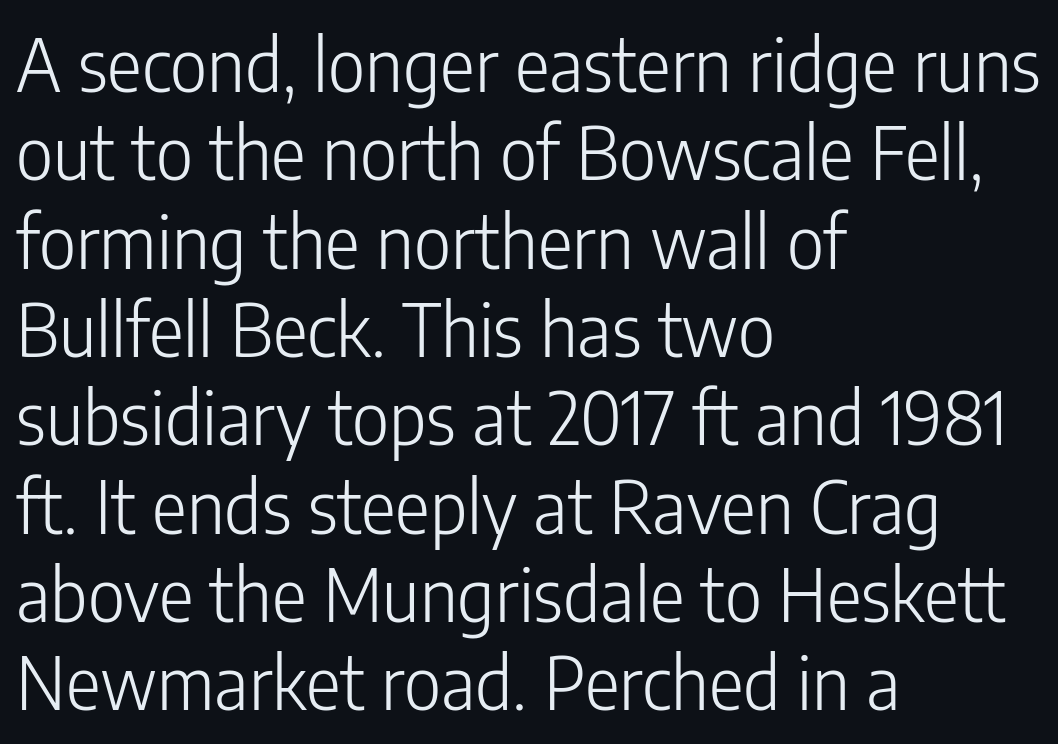
{"serif": "no", "italic": "no", "bold": "no", "weight": "light", "width": "condensed", "stroke_contrast": "low", "x_height": "medium", "monospaced": "no", "underline": "no", "align": "left", "line_spacing_ratio": 1.21, "letter_spacing": "normal", "letter_spacing_em": 0.0, "glyph_px": 73}
